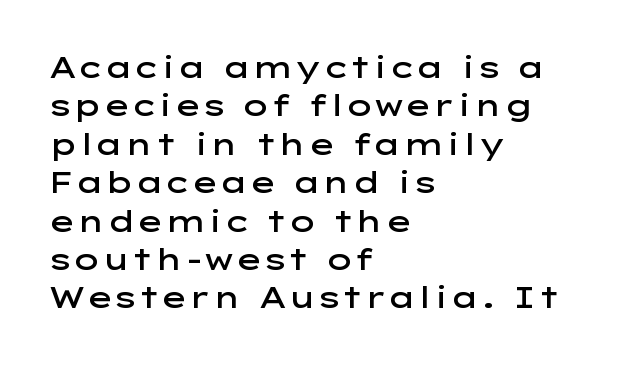
The face used here is proportionally spaced, like ordinary book or web type. I'd call this a sans setting — the letters go barefoot. Bold? Not quite — semibold, heavier than regular but stopping short. Is the letter spacing exaggerated? No — it looks like the ordinary default. Which margin do the lines hug? The left one — the right edge is uneven. A typesetter would mark this as roman, not italic.
